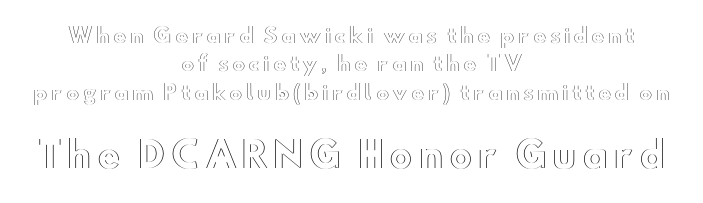
The image shows 35 px wide type, upright; set centered, normal line spacing (1.42x), not underlined; the second (bottom) block is 1.75x larger; a small x-height.
